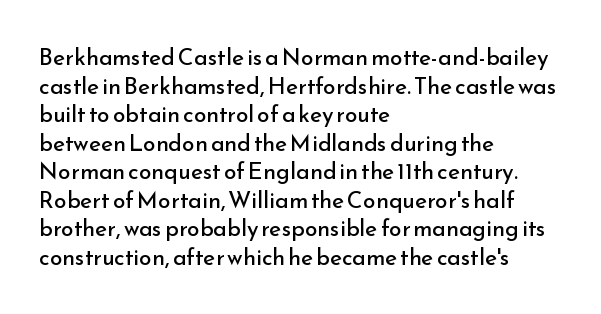
The image shows 23 px text type, upright; set left-aligned, line spacing 1.24x, normal letter spacing, not underlined.
